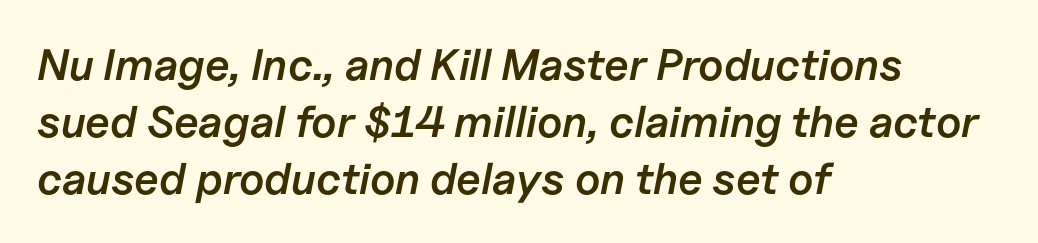
Q: Is the text bold? A: Semi-bold.
Q: Is the text italic (slanted)? A: Yes, it leans right by about 11 degrees.
Q: Is the text underlined? A: No.
Q: How is the paragraph aligned? A: Left-aligned.
Q: Is the spacing between letters normal or unusually wide? A: Normal.
Q: Is the spacing between lines tight, normal or loose? A: Normal.
Q: Width (condensed, normal, or wide)? A: Normal.
Q: Stroke contrast? A: Low.
Q: x-height? A: Medium.
Q: Monospaced? A: No.
